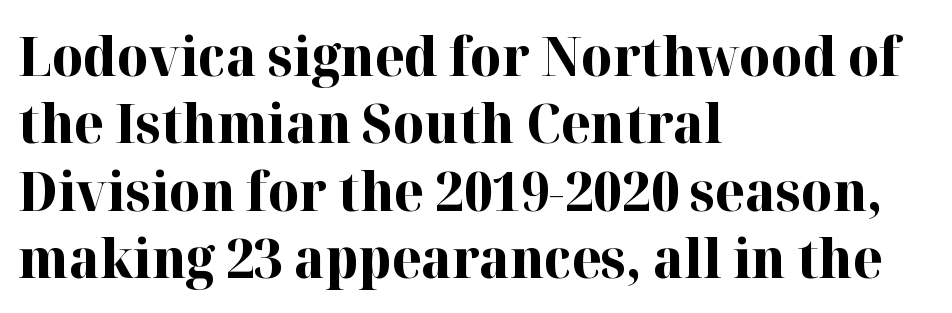
{"serif": "yes", "italic": "no", "bold": "yes", "weight": "bold", "width": "normal", "stroke_contrast": "high", "x_height": "medium", "monospaced": "no", "underline": "no", "align": "left", "line_spacing": "normal", "line_spacing_ratio": 1.25, "letter_spacing": "normal", "letter_spacing_em": 0.0, "glyph_px": 54}
